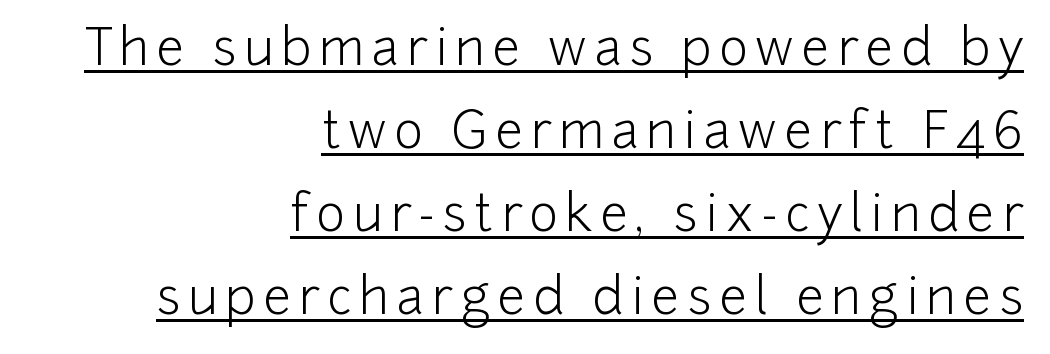
{"serif": "no", "italic": "no", "bold": "no", "weight": "light", "width": "normal", "stroke_contrast": "low", "x_height": "medium", "monospaced": "no", "underline": "yes", "align": "right", "line_spacing": "normal", "line_spacing_ratio": 1.66, "glyph_px": 50}
